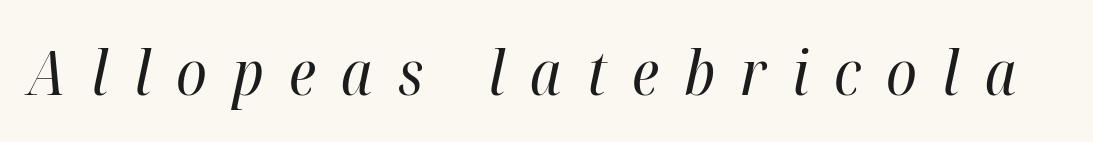
The image shows 62 px regular-weight, condensed type, italic (leaning right); set unusually wide letter spacing (+0.41 em), not underlined; high stroke contrast and a medium x-height.
